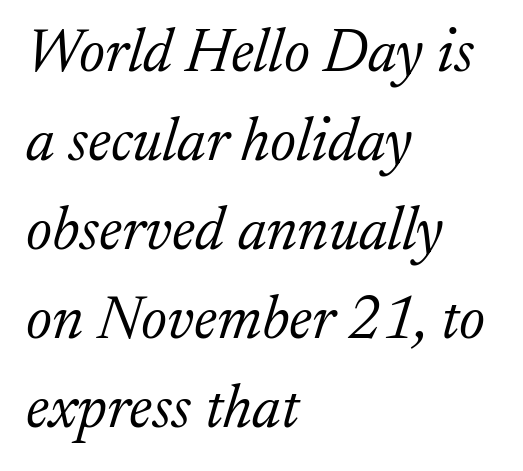
These lines are set flush left with a ragged right edge. Think standard paragraph weight, or any step lighter than that. Yep, that's italic — everything's leaning. Only glyphs here, with clear space below each row.
